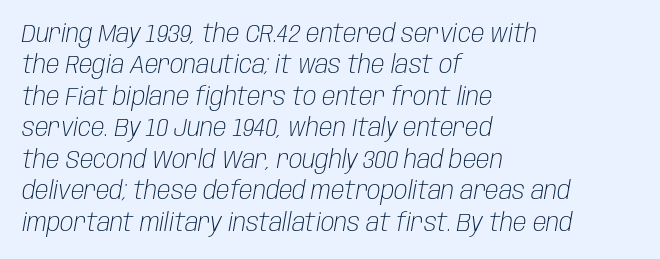
Teacher's note: observe the even left margin — that is flush-left alignment. The space directly below the letters is spotless. Caption: standard tracking, unaltered. The strokes carry an ordinary text weight at most.
